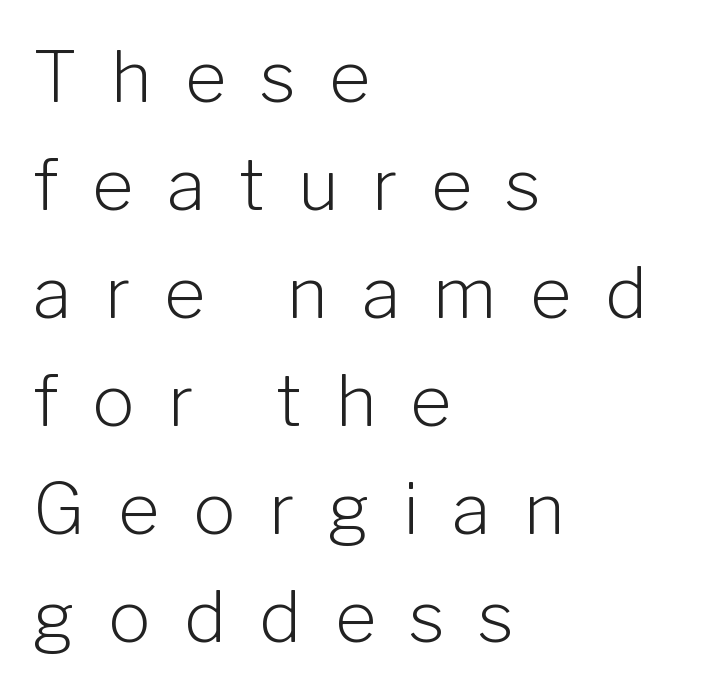
The image shows 71 px light sans-serif type, upright; set left-aligned, normal line spacing (1.52x), unusually wide letter spacing (+0.47 em), not underlined; low stroke contrast and a medium x-height.
